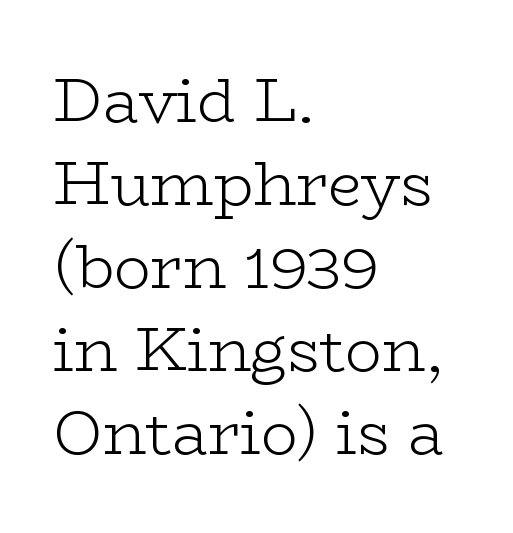
{"serif": "yes", "italic": "no", "bold": "no", "weight": "light", "width": "wide", "stroke_contrast": "low", "x_height": "medium", "monospaced": "no", "underline": "no", "align": "left", "line_spacing": "normal", "line_spacing_ratio": 1.36, "letter_spacing": "normal", "letter_spacing_em": 0.0, "glyph_px": 61}
